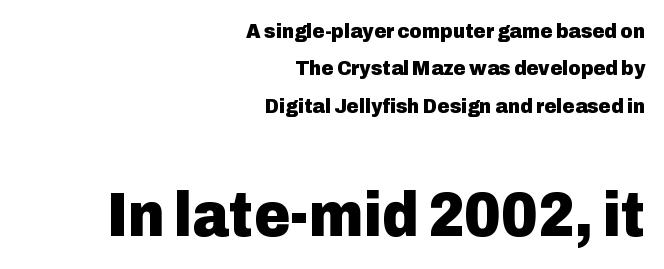
Q: Is the text bold? A: Yes.
Q: Is the text italic (slanted)? A: No, it is upright.
Q: Is the typeface a serif or a sans-serif typeface? A: Sans-serif.
Q: Is the text underlined? A: No.
Q: How is the paragraph aligned? A: Right-aligned.
Q: Is the spacing between letters normal or unusually wide? A: Normal.
Q: Which block of text is set in a larger size, the first (top) or the second (bottom)? A: The second (bottom) one.
Q: Width (condensed, normal, or wide)? A: Normal.
Q: Stroke contrast? A: Low.
Q: x-height? A: Medium.
Q: Monospaced? A: No.
